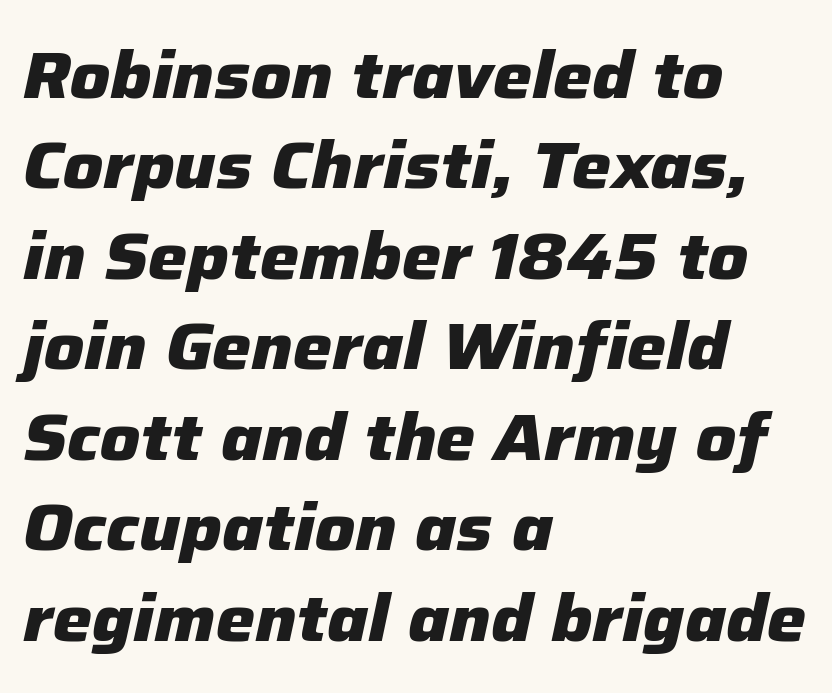
Q: Is the text bold? A: Yes.
Q: Is the text italic (slanted)? A: Yes, it leans right by about 12 degrees.
Q: Is the text underlined? A: No.
Q: How is the paragraph aligned? A: Left-aligned.
Q: Is the spacing between letters normal or unusually wide? A: Normal.
Q: Is the spacing between lines tight, normal or loose? A: Normal.
Q: Width (condensed, normal, or wide)? A: Normal.
Q: Stroke contrast? A: Low.
Q: x-height? A: Medium.
Q: Monospaced? A: No.
